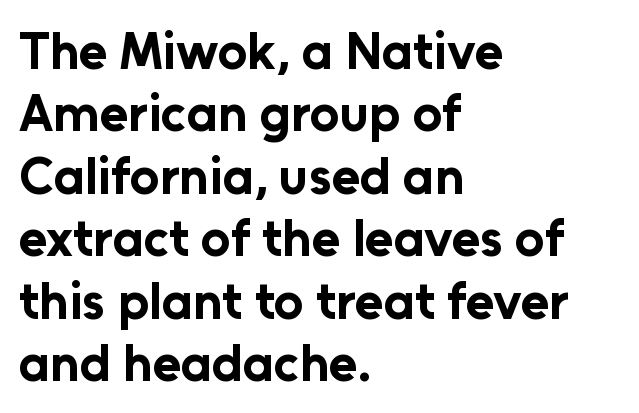
Q: Is the text bold? A: Yes.
Q: Is the text italic (slanted)? A: No, it is upright.
Q: Is the typeface a serif or a sans-serif typeface? A: Sans-serif.
Q: Is the text underlined? A: No.
Q: How is the paragraph aligned? A: Left-aligned.
Q: Is the spacing between letters normal or unusually wide? A: Normal.
Q: Width (condensed, normal, or wide)? A: Normal.
Q: Stroke contrast? A: Low.
Q: x-height? A: Medium.
Q: Monospaced? A: No.
